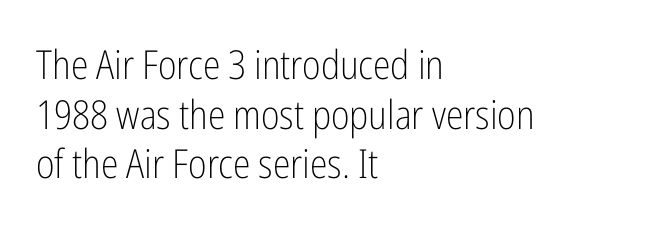
Q: Is the text bold? A: No.
Q: Is the text italic (slanted)? A: No, it is upright.
Q: Is the typeface a serif or a sans-serif typeface? A: Sans-serif.
Q: Is the text underlined? A: No.
Q: How is the paragraph aligned? A: Left-aligned.
Q: Is the spacing between letters normal or unusually wide? A: Normal.
Q: Width (condensed, normal, or wide)? A: Condensed.
Q: Stroke contrast? A: Low.
Q: x-height? A: Medium.
Q: Monospaced? A: No.
